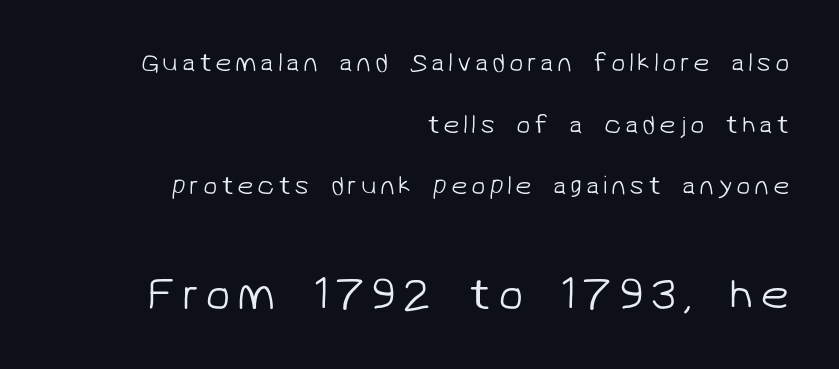
Character widths vary here, with narrow letters taking less room than wide ones. Stems here are at most as thick as an everyday book face. Classification — sans serif. The line-height multiplier appears high, well above default.
